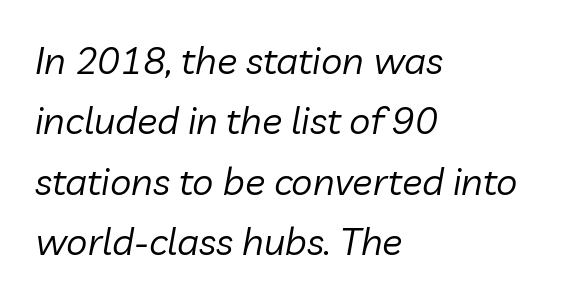
Q: Is the text bold? A: No.
Q: Is the text italic (slanted)? A: Yes, it leans right by about 10 degrees.
Q: Is the text underlined? A: No.
Q: How is the paragraph aligned? A: Left-aligned.
Q: Is the spacing between letters normal or unusually wide? A: Normal.
Q: Is the spacing between lines tight, normal or loose? A: Normal.
Q: Width (condensed, normal, or wide)? A: Normal.
Q: Stroke contrast? A: Low.
Q: x-height? A: Medium.
Q: Monospaced? A: No.
